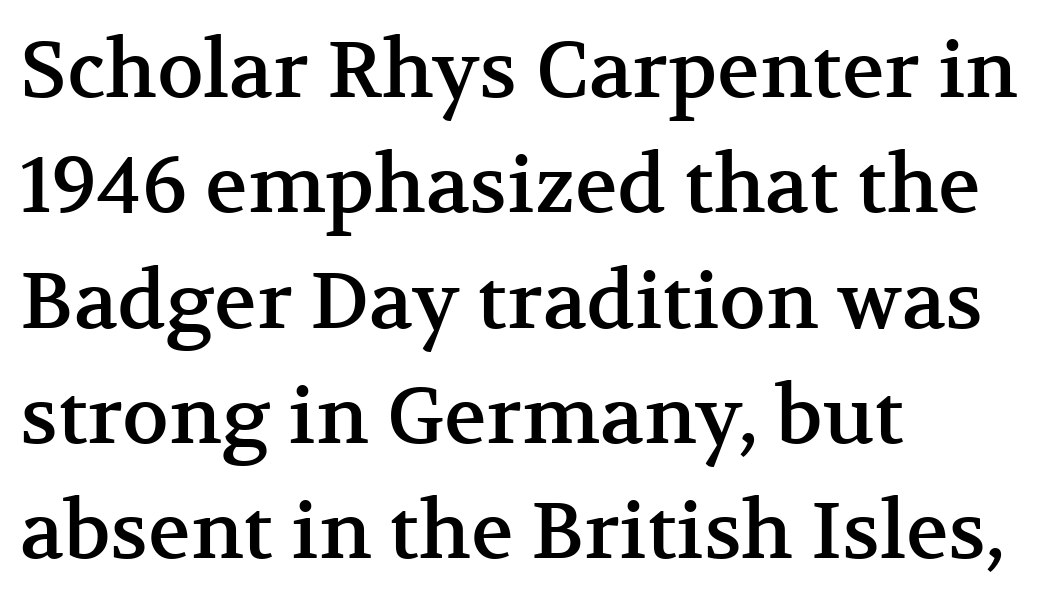
{"serif": "yes", "italic": "no", "width": "normal", "stroke_contrast": "medium", "x_height": "medium", "monospaced": "no", "underline": "no", "align": "left", "line_spacing": "normal", "line_spacing_ratio": 1.46, "letter_spacing": "normal", "letter_spacing_em": 0.0, "glyph_px": 79}
